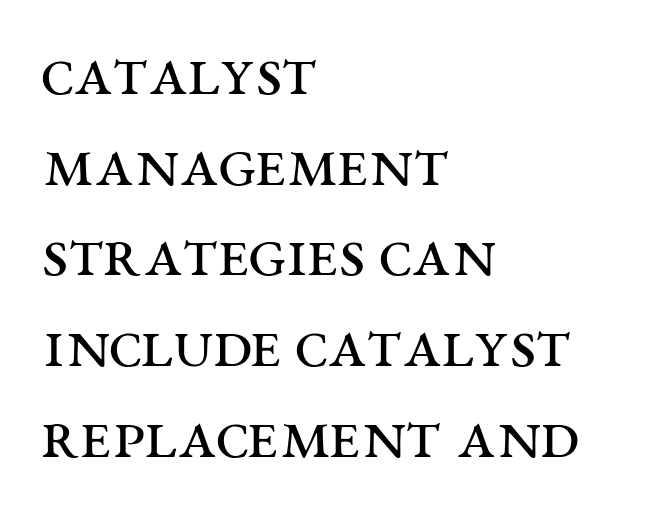
Q: Is the text bold? A: No.
Q: Is the text italic (slanted)? A: No, it is upright.
Q: Is the typeface a serif or a sans-serif typeface? A: Serif.
Q: Is the text underlined? A: No.
Q: How is the paragraph aligned? A: Left-aligned.
Q: Is the spacing between letters normal or unusually wide? A: Normal.
Q: Is the spacing between lines tight, normal or loose? A: Normal.
Q: Width (condensed, normal, or wide)? A: Wide.
Q: Stroke contrast? A: Medium.
Q: x-height? A: Large.
Q: Monospaced? A: No.
